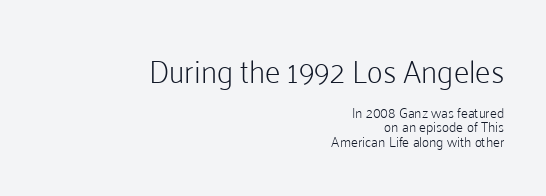
Q: Is the text bold? A: No.
Q: Is the text italic (slanted)? A: No, it is upright.
Q: Is the typeface a serif or a sans-serif typeface? A: Sans-serif.
Q: Is the text underlined? A: No.
Q: How is the paragraph aligned? A: Right-aligned.
Q: Is the spacing between letters normal or unusually wide? A: Normal.
Q: Is the spacing between lines tight, normal or loose? A: Tight.
Q: Which block of text is set in a larger size, the first (top) or the second (bottom)? A: The first (top) one.
Q: Width (condensed, normal, or wide)? A: Normal.
Q: Stroke contrast? A: Low.
Q: x-height? A: Medium.
Q: Monospaced? A: No.
